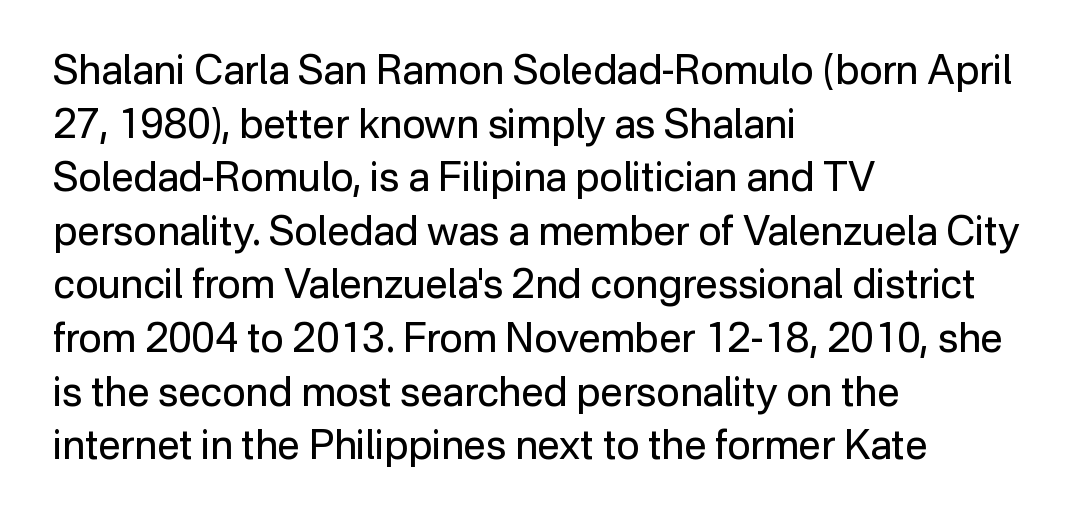
Q: Is the text bold? A: No.
Q: Is the text italic (slanted)? A: No, it is upright.
Q: Is the typeface a serif or a sans-serif typeface? A: Sans-serif.
Q: Is the text underlined? A: No.
Q: How is the paragraph aligned? A: Left-aligned.
Q: Is the spacing between letters normal or unusually wide? A: Normal.
Q: Is the spacing between lines tight, normal or loose? A: Normal.
Q: Width (condensed, normal, or wide)? A: Normal.
Q: Stroke contrast? A: Low.
Q: x-height? A: Medium.
Q: Monospaced? A: No.
